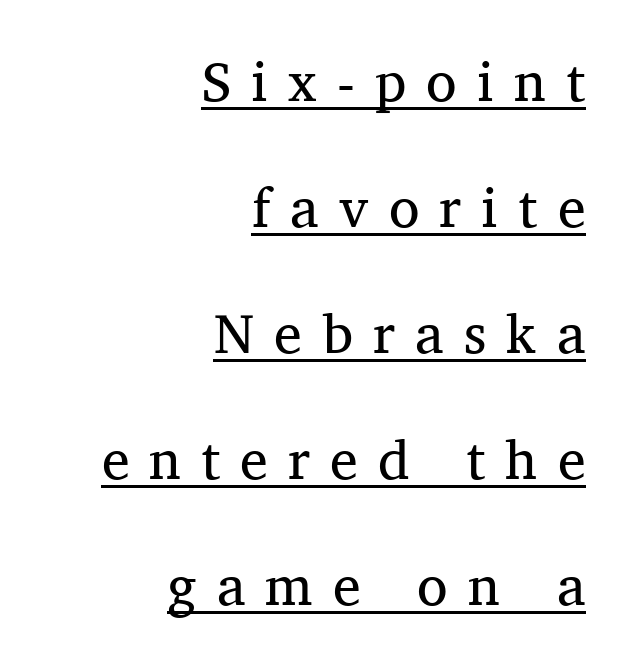
{"serif": "yes", "italic": "no", "bold": "no", "weight": "regular", "width": "normal", "stroke_contrast": "medium", "x_height": "medium", "monospaced": "no", "underline": "yes", "align": "right", "line_spacing": "loose", "line_spacing_ratio": 2.25, "letter_spacing": "wide", "letter_spacing_em": 0.36, "glyph_px": 56}
